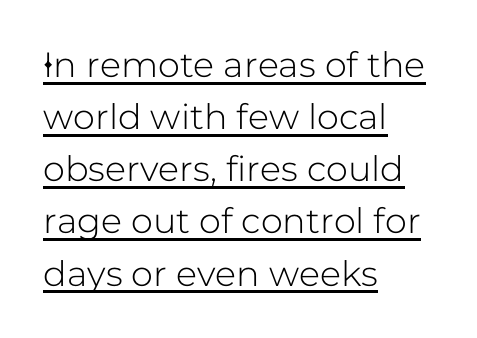
Q: Is the text italic (slanted)? A: No, it is upright.
Q: Is the typeface a serif or a sans-serif typeface? A: Sans-serif.
Q: Is the text underlined? A: Yes.
Q: How is the paragraph aligned? A: Left-aligned.
Q: Is the spacing between letters normal or unusually wide? A: Normal.
Q: Is the spacing between lines tight, normal or loose? A: Normal.
Q: Width (condensed, normal, or wide)? A: Normal.
Q: Stroke contrast? A: Low.
Q: x-height? A: Medium.
Q: Monospaced? A: No.
